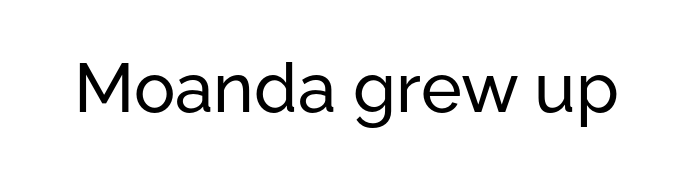
Q: Is the text italic (slanted)? A: No, it is upright.
Q: Is the typeface a serif or a sans-serif typeface? A: Sans-serif.
Q: Is the text underlined? A: No.
Q: Is the spacing between letters normal or unusually wide? A: Normal.
Q: Width (condensed, normal, or wide)? A: Normal.
Q: Stroke contrast? A: Low.
Q: x-height? A: Medium.
Q: Monospaced? A: No.
